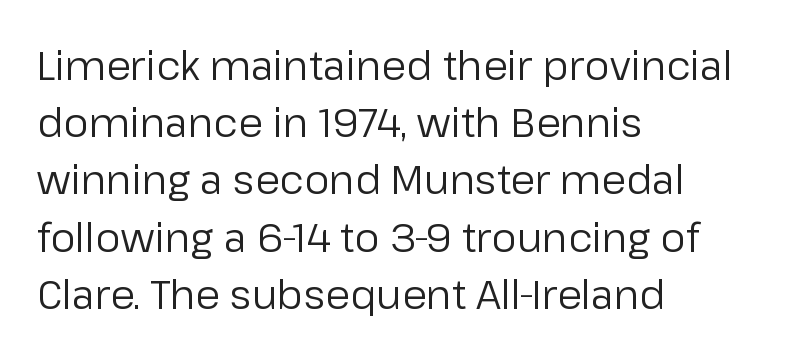
Q: Is the text bold? A: No.
Q: Is the text italic (slanted)? A: No, it is upright.
Q: Is the typeface a serif or a sans-serif typeface? A: Sans-serif.
Q: Is the text underlined? A: No.
Q: How is the paragraph aligned? A: Left-aligned.
Q: Is the spacing between letters normal or unusually wide? A: Normal.
Q: Is the spacing between lines tight, normal or loose? A: Normal.
Q: Width (condensed, normal, or wide)? A: Normal.
Q: Stroke contrast? A: Low.
Q: x-height? A: Medium.
Q: Monospaced? A: No.
